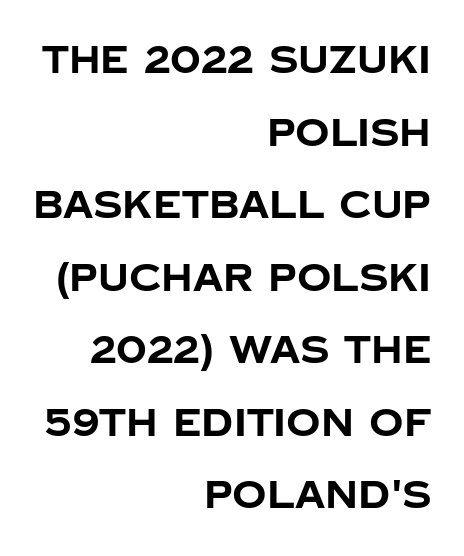
Q: Is the text bold? A: Yes.
Q: Is the text italic (slanted)? A: No, it is upright.
Q: Is the typeface a serif or a sans-serif typeface? A: Sans-serif.
Q: Is the text underlined? A: No.
Q: How is the paragraph aligned? A: Right-aligned.
Q: Is the spacing between letters normal or unusually wide? A: Normal.
Q: Is the spacing between lines tight, normal or loose? A: Loose.
Q: Width (condensed, normal, or wide)? A: Normal.
Q: Stroke contrast? A: Low.
Q: x-height? A: Large.
Q: Monospaced? A: No.
